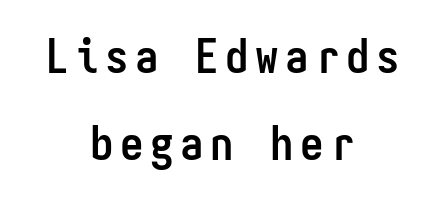
{"serif": "no", "italic": "no", "bold": "yes", "weight": "semibold", "width": "condensed", "stroke_contrast": "low", "x_height": "medium", "monospaced": "yes", "underline": "no", "align": "center", "line_spacing_ratio": 1.86, "glyph_px": 47}
